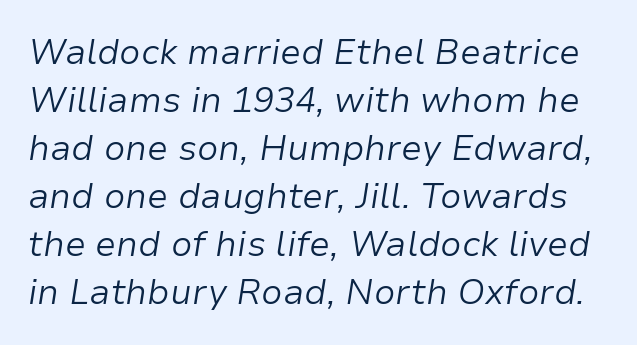
Q: Is the text bold? A: No.
Q: Is the text italic (slanted)? A: Yes, it leans right by about 9 degrees.
Q: Is the text underlined? A: No.
Q: Is the spacing between letters normal or unusually wide? A: Normal.
Q: Is the spacing between lines tight, normal or loose? A: Normal.
Q: Width (condensed, normal, or wide)? A: Normal.
Q: Stroke contrast? A: Low.
Q: x-height? A: Medium.
Q: Monospaced? A: No.
